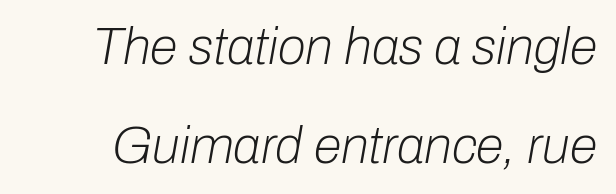
Look at the tracking — it's just the regular setting, nothing added. This sample uses an oblique cut, with every glyph tilted off the vertical. Check under the words: just untouched page. Think of a printed novel: that variable character pitch is what you see here.
